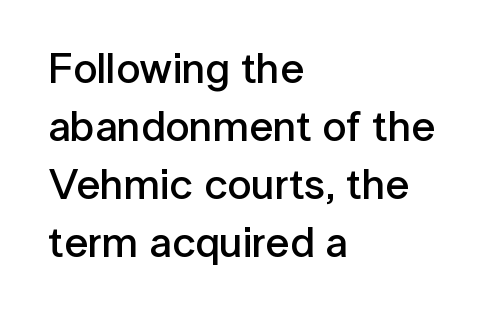
Q: Is the text bold? A: Semi-bold.
Q: Is the text italic (slanted)? A: No, it is upright.
Q: Is the typeface a serif or a sans-serif typeface? A: Sans-serif.
Q: Is the text underlined? A: No.
Q: How is the paragraph aligned? A: Left-aligned.
Q: Is the spacing between letters normal or unusually wide? A: Normal.
Q: Is the spacing between lines tight, normal or loose? A: Normal.
Q: Width (condensed, normal, or wide)? A: Normal.
Q: Stroke contrast? A: Low.
Q: x-height? A: Medium.
Q: Monospaced? A: No.
